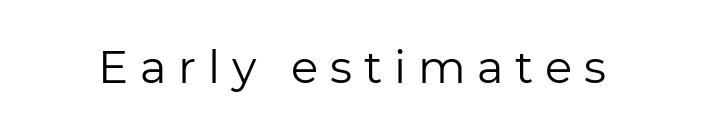
{"serif": "no", "italic": "no", "bold": "no", "weight": "regular", "width": "normal", "stroke_contrast": "low", "x_height": "medium", "monospaced": "no", "underline": "no", "letter_spacing": "wide", "letter_spacing_em": 0.26, "glyph_px": 45}
